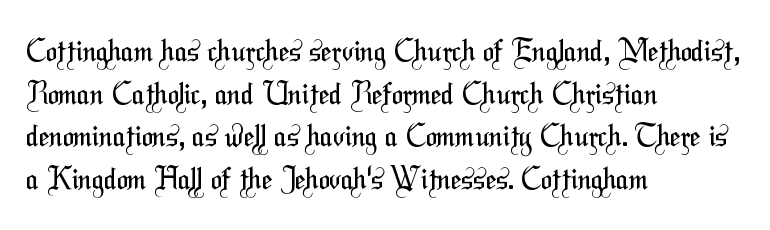
Examine the stroke ends and you'll find no serifs. Casual observation: everything's shoved over to the left. Proportional: the letters do not fall into vertical columns. The tracking reads as untouched default to a designer's eye.
